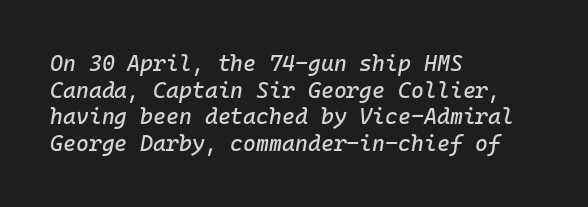
{"italic": "yes", "lean": "right", "slant_degrees": 10, "underline": "no", "align": "left", "line_spacing_ratio": 1.21, "letter_spacing": "normal", "letter_spacing_em": 0.0, "glyph_px": 22}
